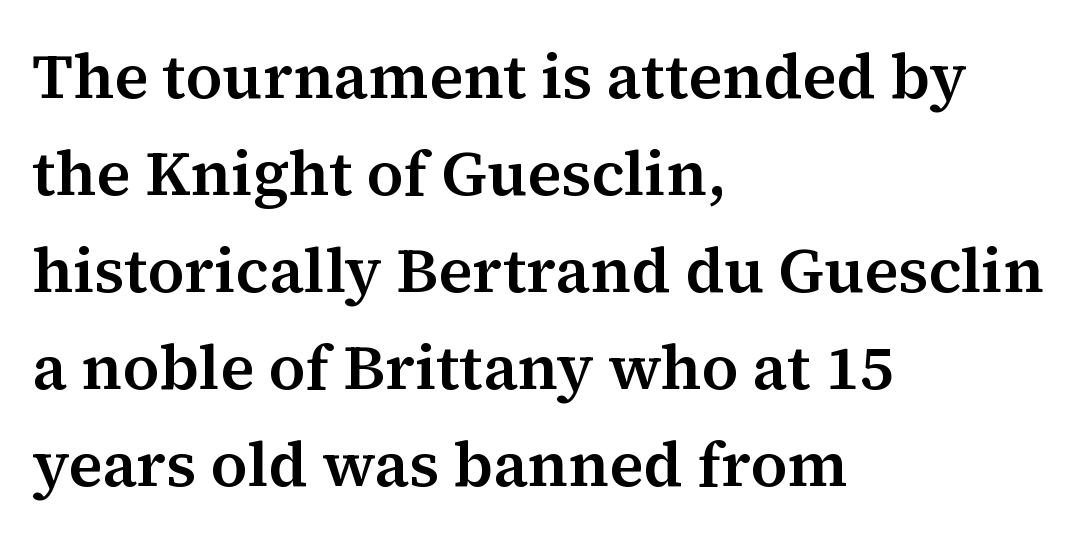
The image shows 63 px serif type, upright; set left-aligned, normal line spacing (1.54x), normal letter spacing, not underlined; medium stroke contrast and a medium x-height.
